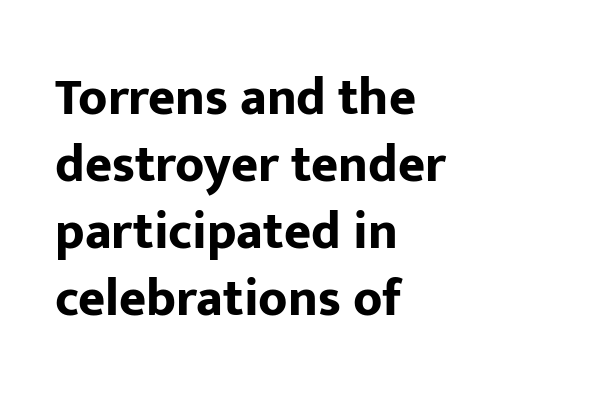
{"serif": "no", "italic": "no", "bold": "yes", "weight": "bold", "width": "normal", "stroke_contrast": "low", "x_height": "medium", "monospaced": "no", "underline": "no", "align": "left", "line_spacing": "normal", "line_spacing_ratio": 1.29, "letter_spacing": "normal", "letter_spacing_em": 0.0, "glyph_px": 52}
